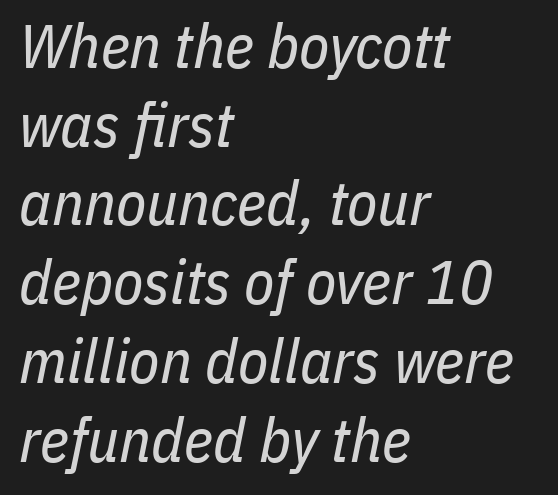
The image shows 62 px regular-weight, condensed type, italic (leaning right); set left-aligned, normal line spacing (1.27x), normal letter spacing, not underlined; low stroke contrast and a medium x-height.
